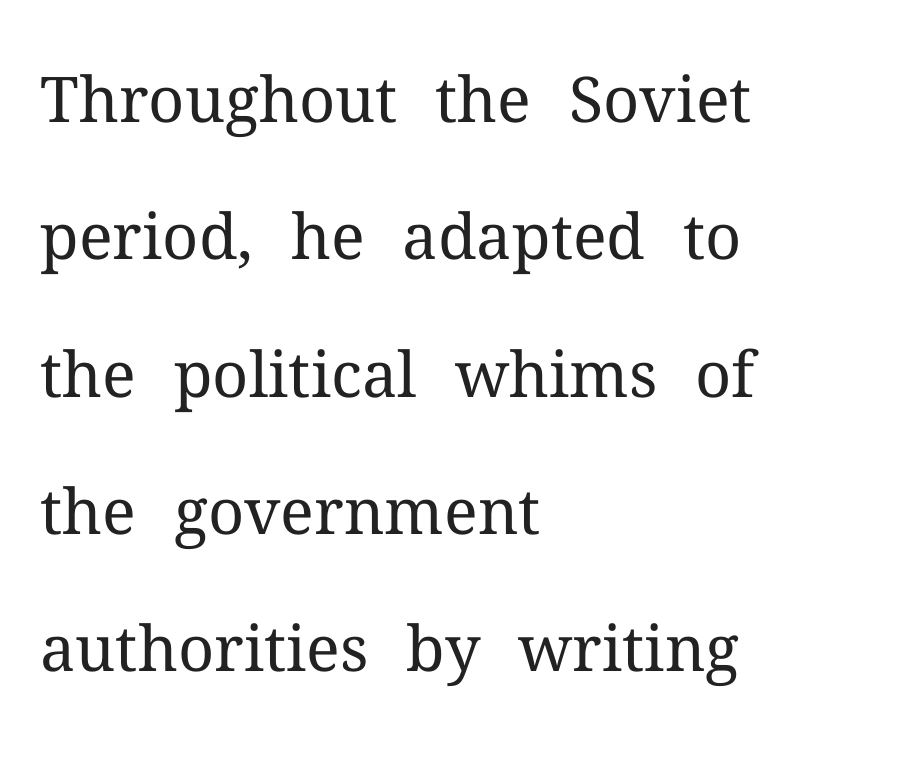
Q: Is the text bold? A: No.
Q: Is the text italic (slanted)? A: No, it is upright.
Q: Is the typeface a serif or a sans-serif typeface? A: Serif.
Q: Is the text underlined? A: No.
Q: How is the paragraph aligned? A: Left-aligned.
Q: Is the spacing between letters normal or unusually wide? A: Normal.
Q: Is the spacing between lines tight, normal or loose? A: Loose.
Q: Width (condensed, normal, or wide)? A: Normal.
Q: Stroke contrast? A: Medium.
Q: x-height? A: Medium.
Q: Monospaced? A: No.
